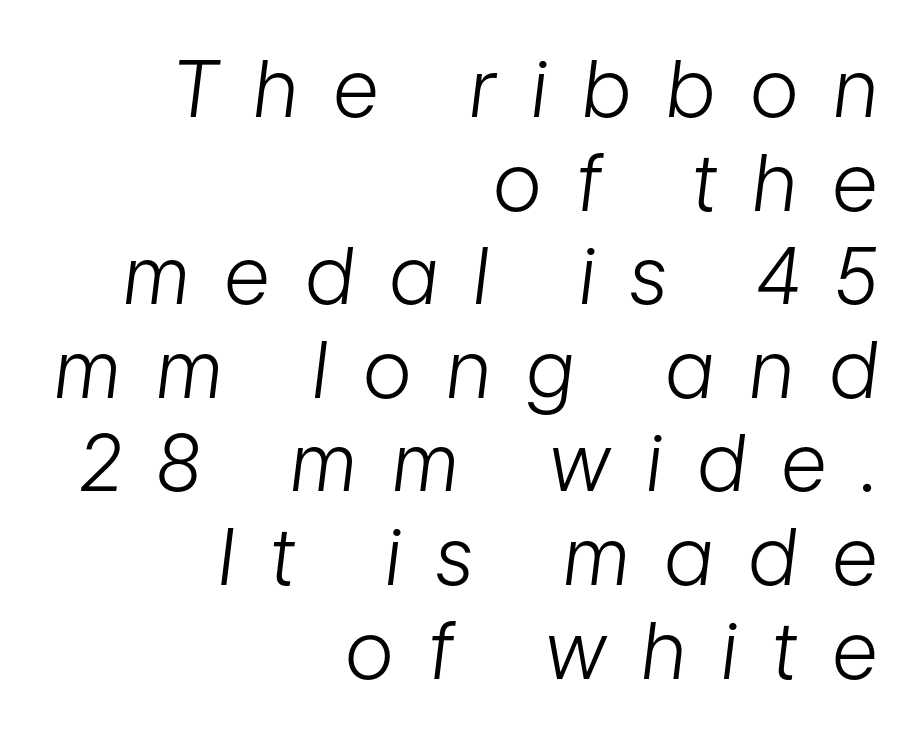
{"italic": "yes", "lean": "right", "slant_degrees": 7, "bold": "no", "weight": "light", "width": "condensed", "stroke_contrast": "low", "x_height": "medium", "monospaced": "no", "underline": "no", "align": "right", "line_spacing_ratio": 1.2, "letter_spacing": "wide", "letter_spacing_em": 0.47, "glyph_px": 78}
